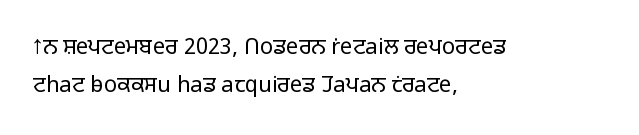
{"italic": "no", "bold": "no", "underline": "no", "align": "left", "line_spacing_ratio": 1.73, "letter_spacing": "normal", "letter_spacing_em": 0.0, "glyph_px": 22}
